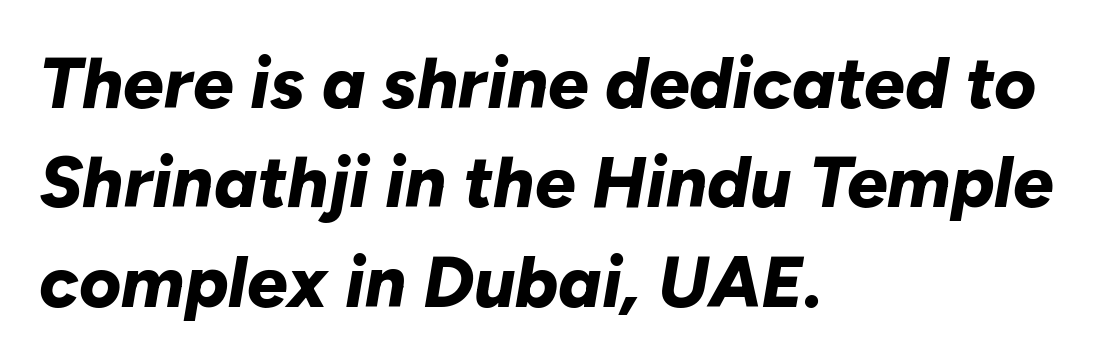
{"italic": "yes", "lean": "right", "slant_degrees": 10, "bold": "yes", "weight": "bold", "width": "normal", "stroke_contrast": "low", "x_height": "medium", "monospaced": "no", "underline": "no", "align": "left", "line_spacing": "normal", "line_spacing_ratio": 1.38, "letter_spacing": "normal", "letter_spacing_em": 0.0, "glyph_px": 72}
